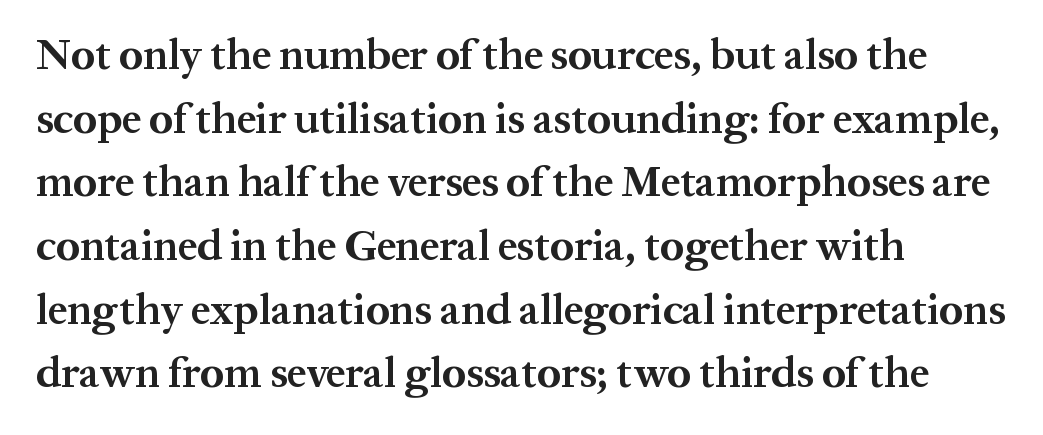
The image shows 43 px bold serif type, upright; set left-aligned, normal line spacing (1.48x), normal letter spacing, not underlined; medium stroke contrast and a medium x-height.
